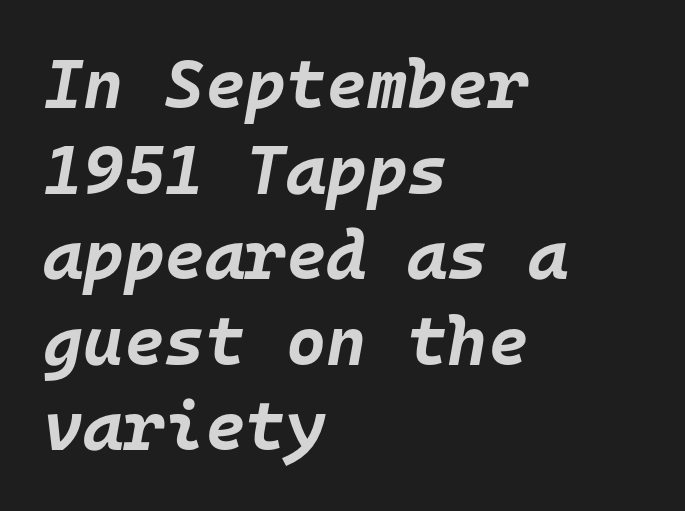
A typesetter would call this monospace, since all characters share one set width. Descenders are the only things crossing below the line. Looking at the ascenders, they clearly lean. These lines keep a tight, regular rhythm from letter to letter.
